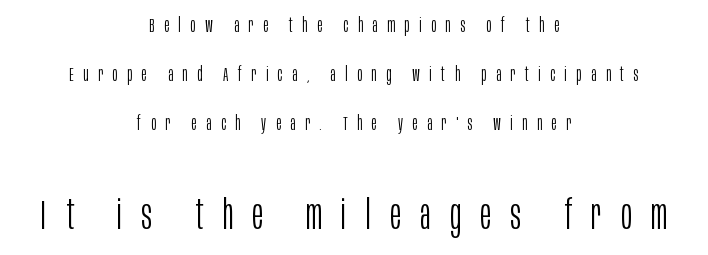
A typesetter would call this proportional, since set widths differ per character. This rendering widens character spacing well past its baseline value. I'd call this a sans setting — the letters go barefoot. Size contrast runs from small at the top to large at the bottom. Summary of weight: not heavy and not bold. Anything drawn beneath the words? Only blank space.
